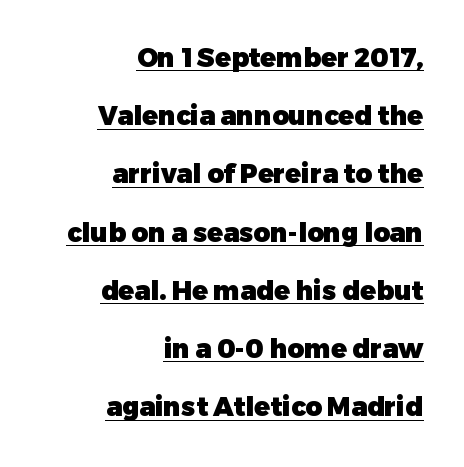
{"italic": "no", "bold": "yes", "underline": "yes", "align": "right", "line_spacing": "loose", "line_spacing_ratio": 2.24, "letter_spacing": "normal", "letter_spacing_em": 0.0, "glyph_px": 26}
